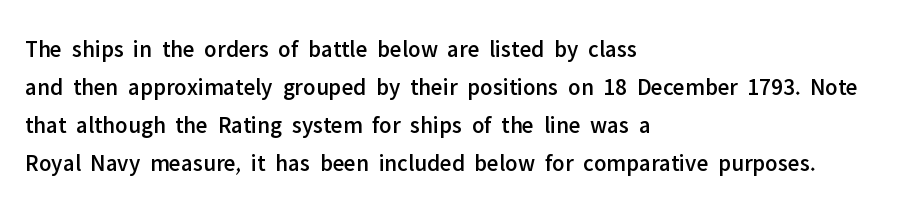
A normal amount of white space separates one row of letters from the next. In terms of letterspacing, this is plain default setting. Quick note: not italic, upright. Only glyphs here, with clear space below each row. Horizontally, the lines are justified to the leading edge only.
